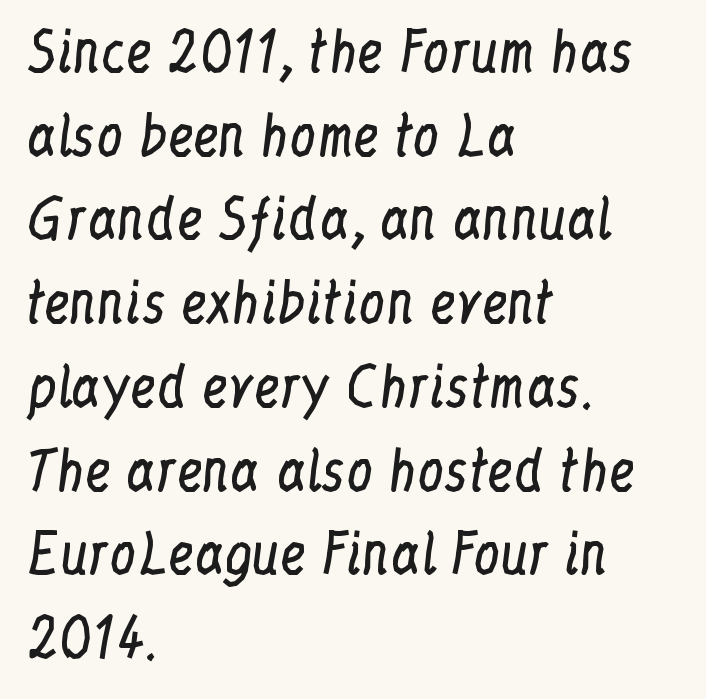
{"serif": "yes", "bold": "no", "weight": "regular", "width": "condensed", "stroke_contrast": "low", "x_height": "medium", "monospaced": "no", "underline": "no", "align": "left", "line_spacing": "normal", "line_spacing_ratio": 1.58, "letter_spacing": "normal", "letter_spacing_em": 0.0, "glyph_px": 53}
